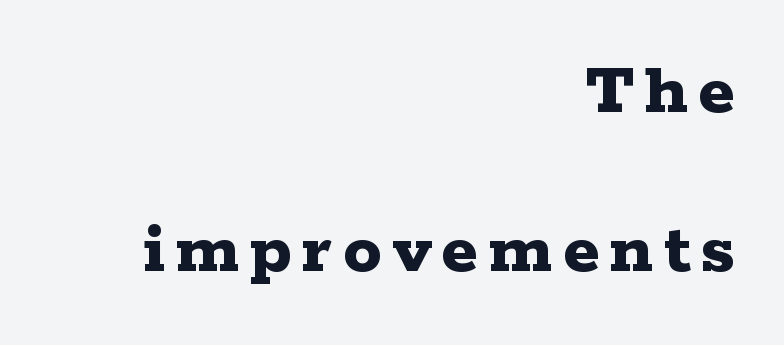
Q: Is the text bold? A: Yes.
Q: Is the text italic (slanted)? A: No, it is upright.
Q: Is the typeface a serif or a sans-serif typeface? A: Serif.
Q: Is the text underlined? A: No.
Q: How is the paragraph aligned? A: Right-aligned.
Q: Is the spacing between lines tight, normal or loose? A: Loose.
Q: Width (condensed, normal, or wide)? A: Wide.
Q: Stroke contrast? A: Low.
Q: x-height? A: Medium.
Q: Monospaced? A: No.
